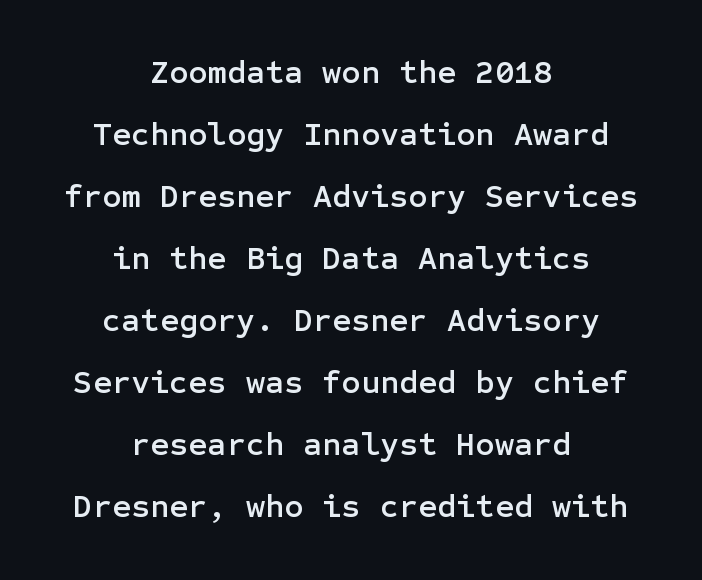
The image shows 33 px sans-serif type, upright; set centered, line spacing 1.88x, normal letter spacing, not underlined; low stroke contrast and a medium x-height.
